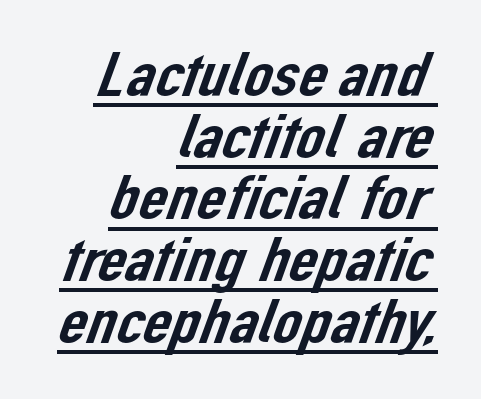
Is the block centered? No — it sits flush against the right margin. Has an underline been added? It has. This sample has the flowing, uneven cadence of proportional lettering. Glyph-to-glyph distance matches everyday printed text.
